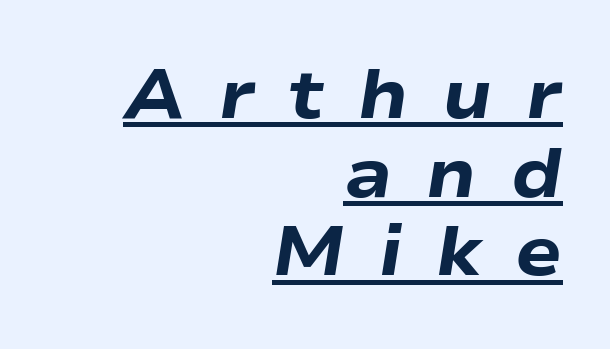
{"italic": "yes", "lean": "right", "slant_degrees": 9, "bold": "yes", "weight": "heavy", "width": "wide", "stroke_contrast": "low", "x_height": "medium", "monospaced": "no", "underline": "yes", "align": "right", "line_spacing": "tight", "line_spacing_ratio": 1.14, "letter_spacing": "wide", "letter_spacing_em": 0.49, "glyph_px": 69}
